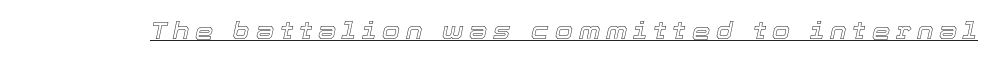
Q: Is the text italic (slanted)? A: Yes, it leans right by about 12 degrees.
Q: Is the text underlined? A: Yes.
Q: Is the spacing between letters normal or unusually wide? A: Unusually wide.
